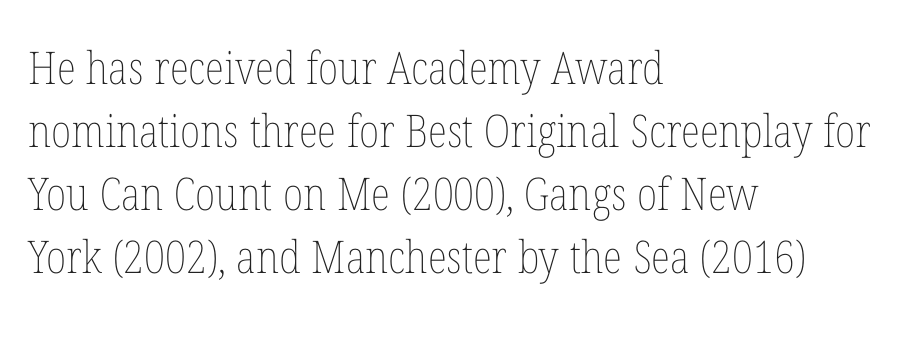
Descenders hang freely into open space. Counters stay open thanks to moderate or lighter strokes. This rendering leaves character spacing at its baseline value. Reading down the block, your eye returns to a fixed left position each line.
